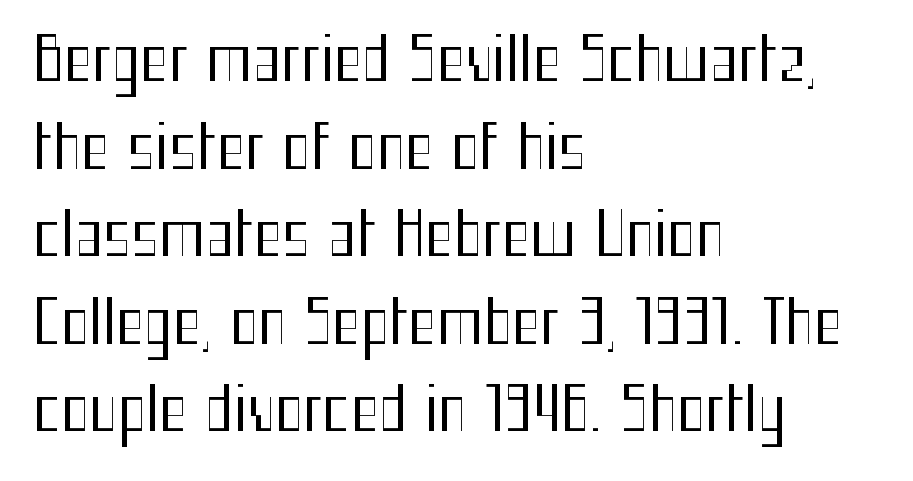
The image shows 60 px regular-weight, condensed sans-serif type, upright; set left-aligned, normal line spacing (1.46x), normal letter spacing, not underlined; medium stroke contrast and a medium x-height.
